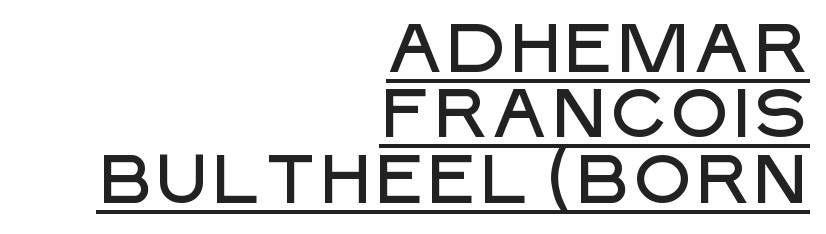
Spacing verdict: proportional, widths tailored to each character. Students, note that the glyphs here touch the page at normal intervals. Nope, not italic — everything's standing straight. Glance below the letters and you will spot a drawn line. Reading down the block, your eye finds every line finishing at a fixed right position.
